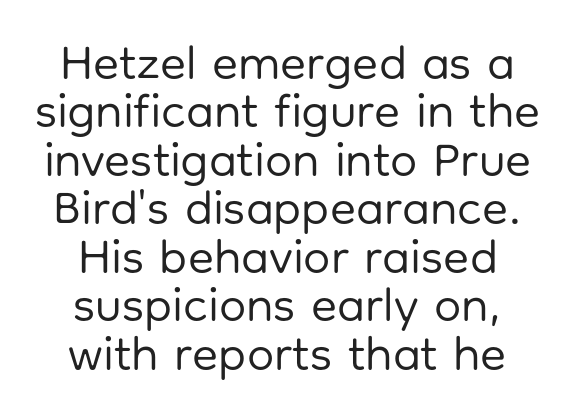
The image shows 48 px regular-weight sans-serif type, upright; set centered, tight line spacing (1.01x), normal letter spacing, not underlined; low stroke contrast and a medium x-height.
